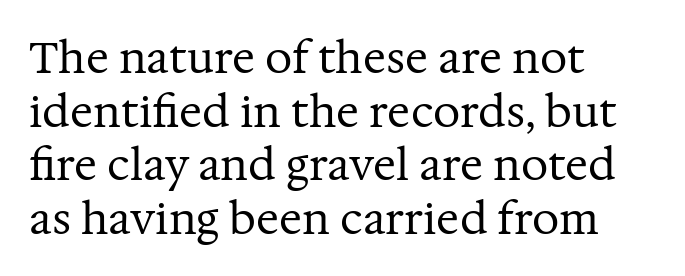
{"serif": "yes", "italic": "no", "bold": "no", "weight": "regular", "width": "normal", "stroke_contrast": "medium", "x_height": "medium", "monospaced": "no", "underline": "no", "align": "left", "line_spacing": "normal", "line_spacing_ratio": 1.25, "letter_spacing": "normal", "letter_spacing_em": 0.0, "glyph_px": 43}
